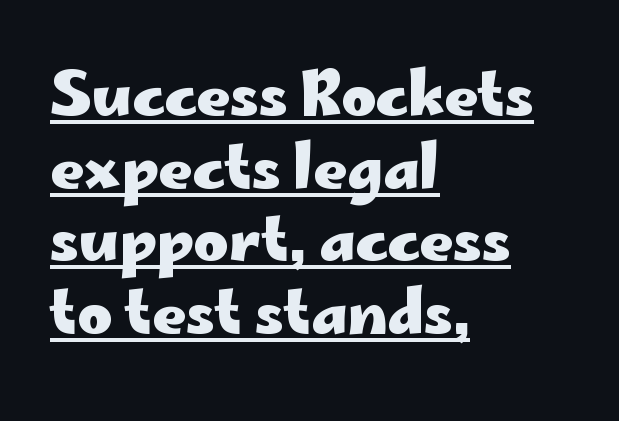
The rendering uses the underline text-decoration. The face used here is proportionally spaced, like ordinary book or web type. No feet cap the strokes, marking this as sans-serif type. These lines stack with their left ends in a neat column.
